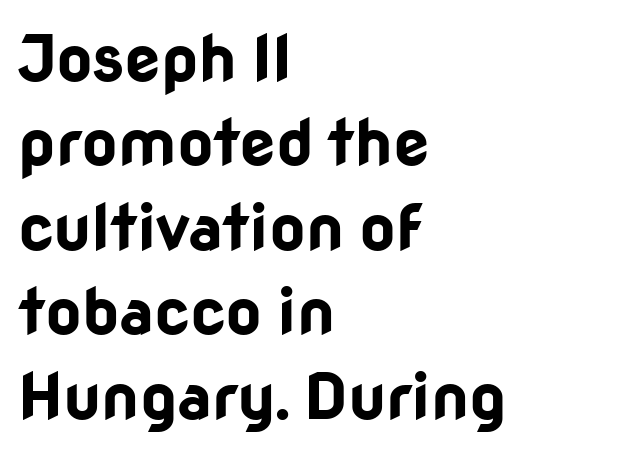
The image shows 64 px bold sans-serif type, upright; set left-aligned, normal line spacing (1.32x), normal letter spacing, not underlined; low stroke contrast and a medium x-height.
